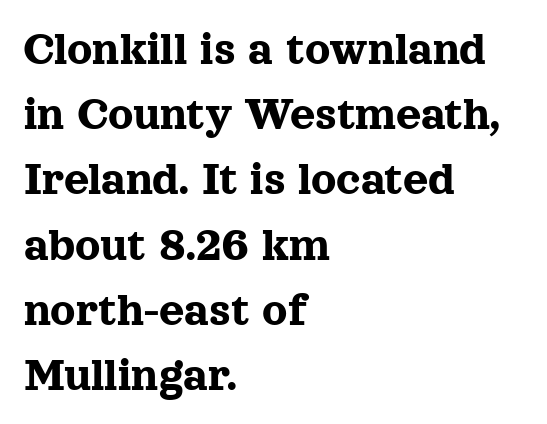
In terms of leading, this rendering sits right in the middle. How are the letters spaced? Ordinarily, with no added tracking. The lettering holds an erect, upright posture throughout. The type family on display is of the serif kind.
